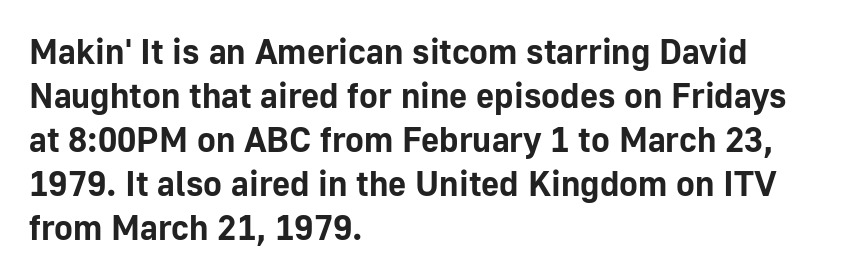
The image shows 35 px bold sans-serif type, upright; set left-aligned, normal line spacing (1.26x), normal letter spacing, not underlined; low stroke contrast and a medium x-height.
